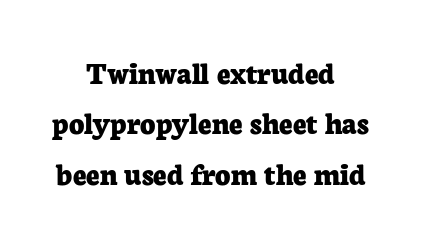
{"serif": "yes", "italic": "no", "bold": "yes", "weight": "bold", "width": "normal", "stroke_contrast": "low", "x_height": "medium", "monospaced": "no", "underline": "no", "align": "center", "line_spacing": "normal", "line_spacing_ratio": 1.53, "letter_spacing": "normal", "letter_spacing_em": 0.0, "glyph_px": 33}
